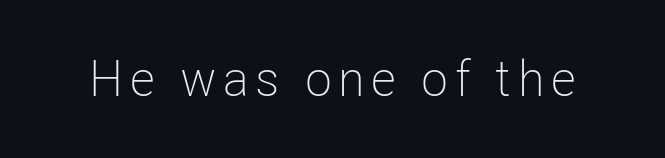
The image shows 50 px light, condensed sans-serif type, upright; set not underlined; low stroke contrast and a medium x-height.
